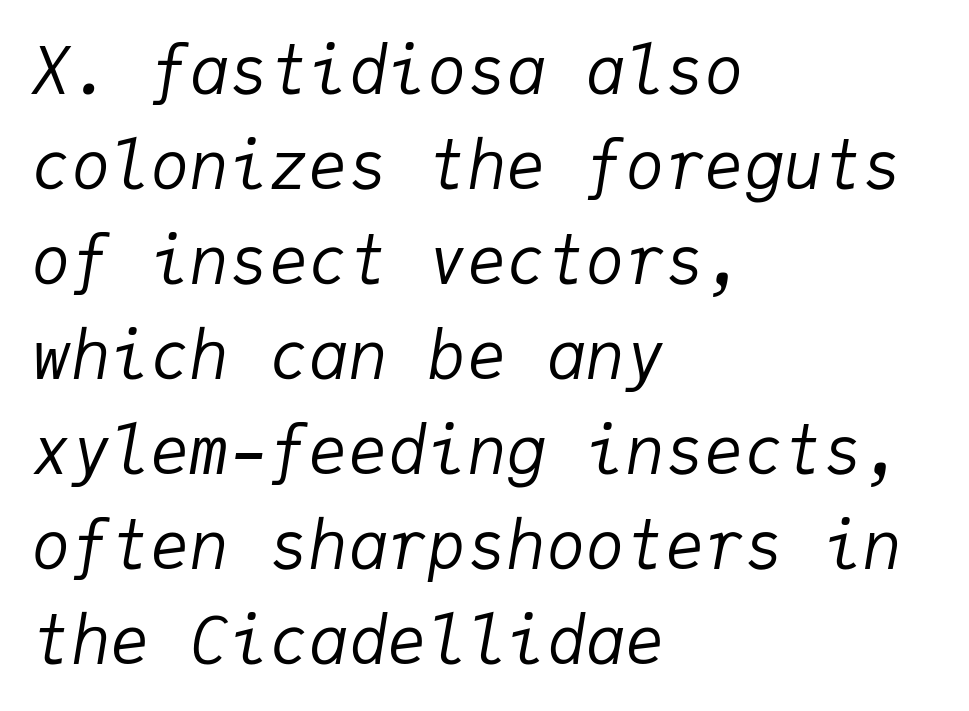
Q: Is the text bold? A: No.
Q: Is the text italic (slanted)? A: Yes, it leans right by about 9 degrees.
Q: Is the text underlined? A: No.
Q: How is the paragraph aligned? A: Left-aligned.
Q: Is the spacing between letters normal or unusually wide? A: Normal.
Q: Is the spacing between lines tight, normal or loose? A: Normal.
Q: Width (condensed, normal, or wide)? A: Normal.
Q: Stroke contrast? A: Low.
Q: x-height? A: Medium.
Q: Monospaced? A: Yes.
